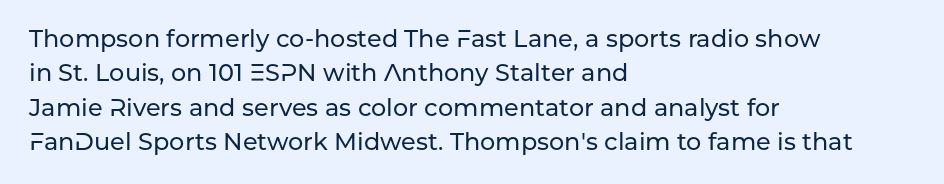
Q: Is the text italic (slanted)? A: No, it is upright.
Q: Is the text underlined? A: No.
Q: How is the paragraph aligned? A: Left-aligned.
Q: Is the spacing between letters normal or unusually wide? A: Normal.
Q: Is the spacing between lines tight, normal or loose? A: Normal.
